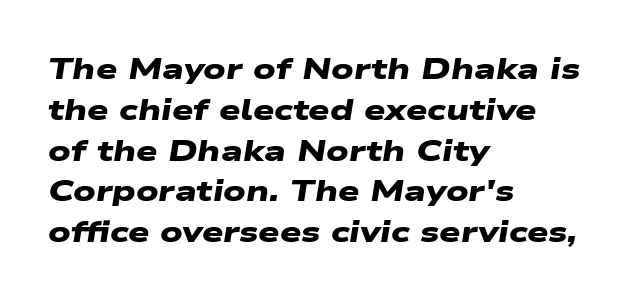
{"serif": "no", "bold": "yes", "weight": "heavy", "width": "wide", "stroke_contrast": "low", "x_height": "medium", "monospaced": "no", "underline": "no", "align": "left", "line_spacing": "normal", "line_spacing_ratio": 1.36, "letter_spacing": "normal", "letter_spacing_em": 0.0, "glyph_px": 30}
